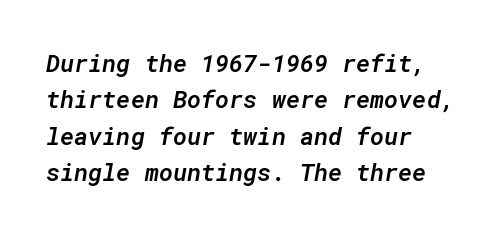
{"italic": "yes", "lean": "right", "slant_degrees": 10, "bold": "semi", "underline": "no", "align": "left", "line_spacing": "normal", "line_spacing_ratio": 1.52, "letter_spacing": "normal", "letter_spacing_em": 0.0, "glyph_px": 24}
